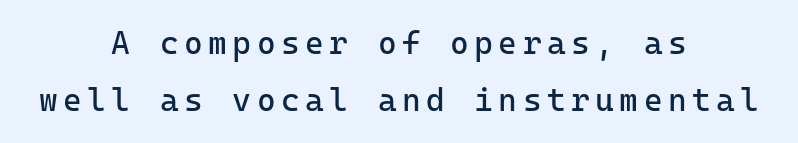
The image shows 32 px regular-weight sans-serif type, upright, monospaced; set centered, line spacing 1.77x, not underlined; low stroke contrast and a medium x-height.
